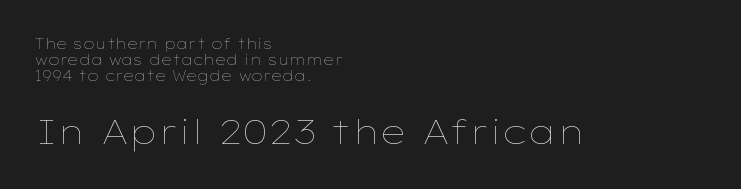
Q: Is the text bold? A: No.
Q: Is the text italic (slanted)? A: No, it is upright.
Q: Is the text underlined? A: No.
Q: How is the paragraph aligned? A: Left-aligned.
Q: Is the spacing between letters normal or unusually wide? A: Normal.
Q: Is the spacing between lines tight, normal or loose? A: Tight.
Q: Which block of text is set in a larger size, the first (top) or the second (bottom)? A: The second (bottom) one.
Q: Width (condensed, normal, or wide)? A: Wide.
Q: Stroke contrast? A: Low.
Q: x-height? A: Medium.
Q: Monospaced? A: No.
